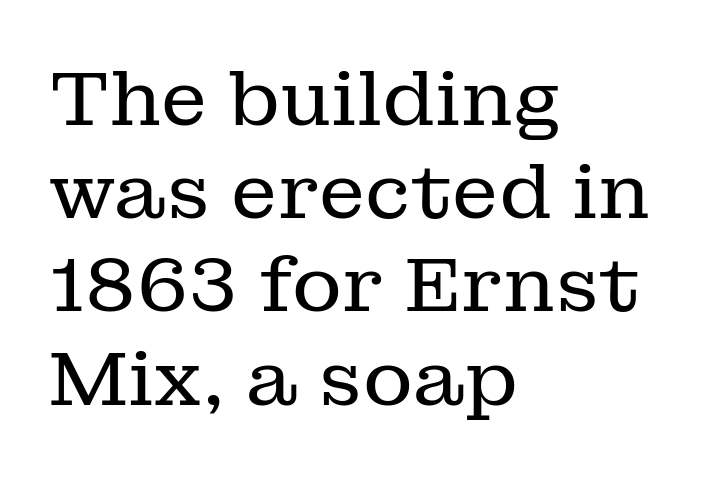
{"serif": "yes", "italic": "no", "bold": "no", "weight": "regular", "width": "normal", "stroke_contrast": "low", "x_height": "medium", "monospaced": "no", "underline": "no", "align": "left", "line_spacing_ratio": 1.21, "letter_spacing": "normal", "letter_spacing_em": 0.0, "glyph_px": 77}
